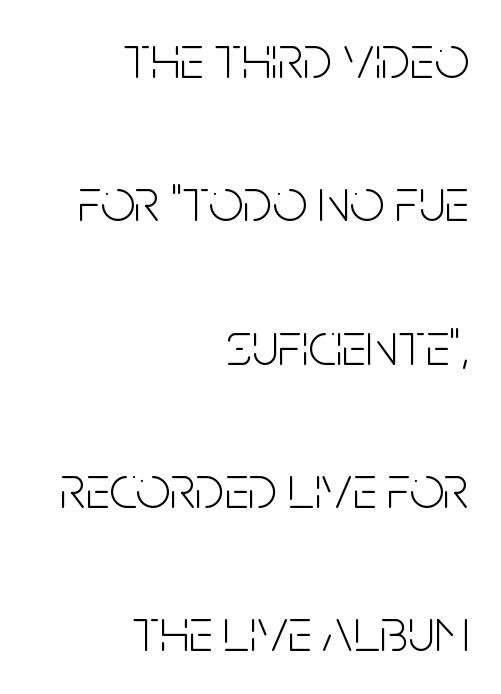
The image shows 61 px light, condensed sans-serif type, upright; set right-aligned, loose line spacing (2.35x), normal letter spacing, not underlined; low stroke contrast and a large x-height.
